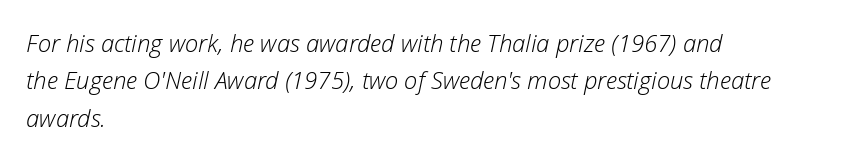
Q: Is the text bold? A: No.
Q: Is the text italic (slanted)? A: Yes, it leans right by about 12 degrees.
Q: Is the text underlined? A: No.
Q: How is the paragraph aligned? A: Left-aligned.
Q: Is the spacing between letters normal or unusually wide? A: Normal.
Q: Is the spacing between lines tight, normal or loose? A: Normal.
